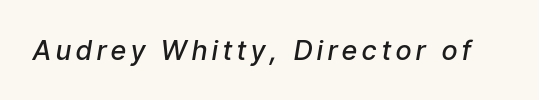
Style check: oblique. The string is rendered with underlining switched off. Compared with an ordinary text face, these strokes are moderately heavier — a semibold.
